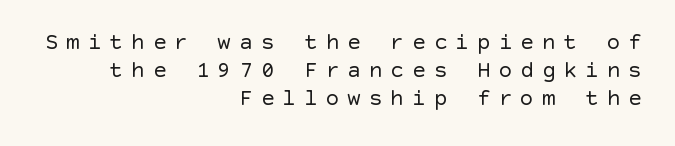
Q: Is the text bold? A: No.
Q: Is the text italic (slanted)? A: No, it is upright.
Q: Is the text underlined? A: No.
Q: How is the paragraph aligned? A: Right-aligned.
Q: Is the spacing between letters normal or unusually wide? A: Unusually wide.
